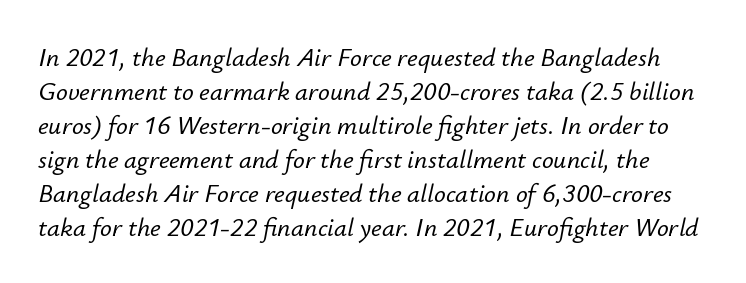
In terms of leading, this rendering sits right in the middle. The string is rendered with underlining switched off. Compared with ordinary roman type, these characters are visibly tilted. The tracking reads as untouched default to a designer's eye.
